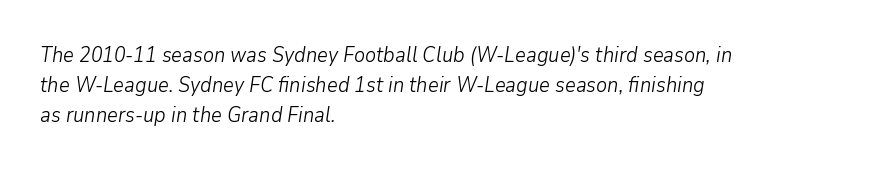
{"italic": "yes", "lean": "right", "slant_degrees": 9, "bold": "no", "underline": "no", "align": "left", "line_spacing": "normal", "line_spacing_ratio": 1.42, "letter_spacing": "normal", "letter_spacing_em": 0.0, "glyph_px": 21}
